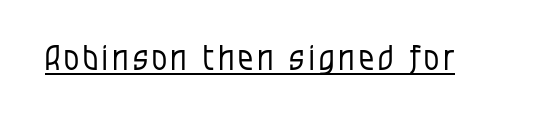
The image shows 34 px regular-weight, condensed sans-serif type, upright; set underlined; low stroke contrast and a large x-height.
